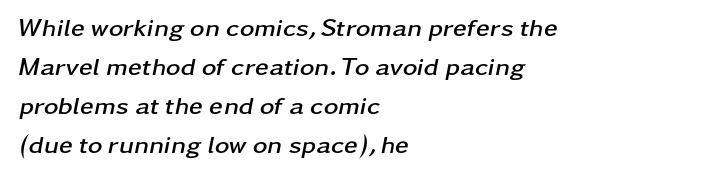
Notice how the stems are inclined rather than vertical — that's the hallmark of italics. Line spacing here is normal. These words are printed bold, with thick strokes throughout. There is no visible air inserted between adjacent glyphs. The passage is arranged the way most books set body copy — flush left. Quick note: underline off.
